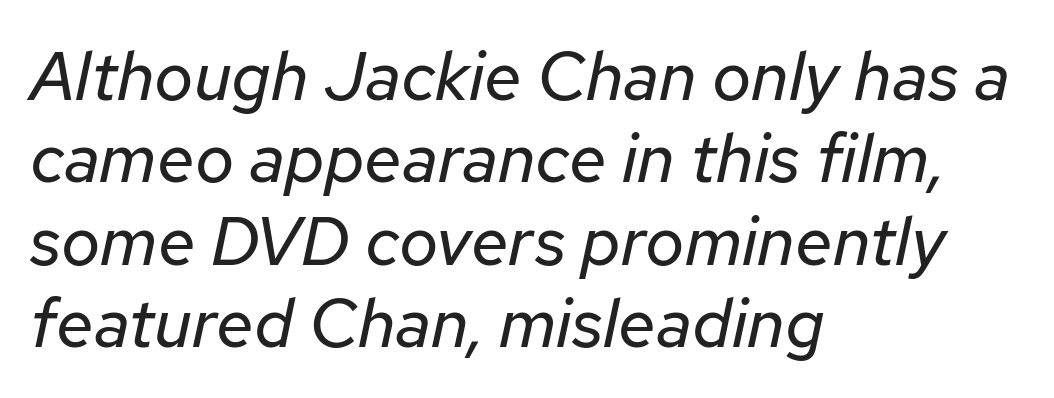
A student would call this left alignment; a typographer would say flush left, rag right. Letters rest on an invisible, unmarked baseline. Nothing unusual about the tracking: characters are spaced as the font intends. The letters advance in unequal steps, a hallmark of proportional type. This is oblique type, the kind used for emphasis or titles. A light-to-regular cut is what we see here.
